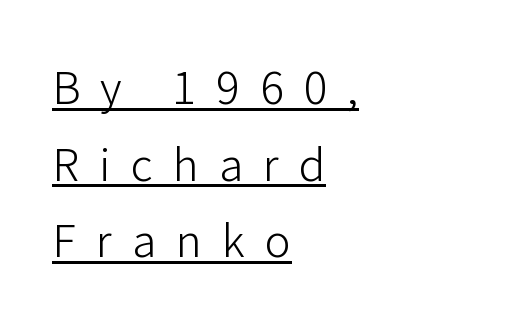
Think standard paragraph weight, or any step lighter than that. This sample uses a sans-serif face. Underlining? Definitely there. This sample uses expanded letter spacing, leaving extra air between glyphs. Does the lettering tilt? It doesn't — this is upright. Spacing verdict: proportional, widths tailored to each character.
